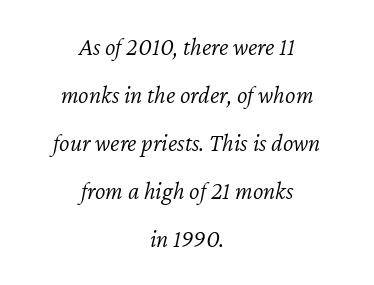
The image shows 25 px text type, italic (leaning right); set centered, loose line spacing (1.92x), normal letter spacing, not underlined.
